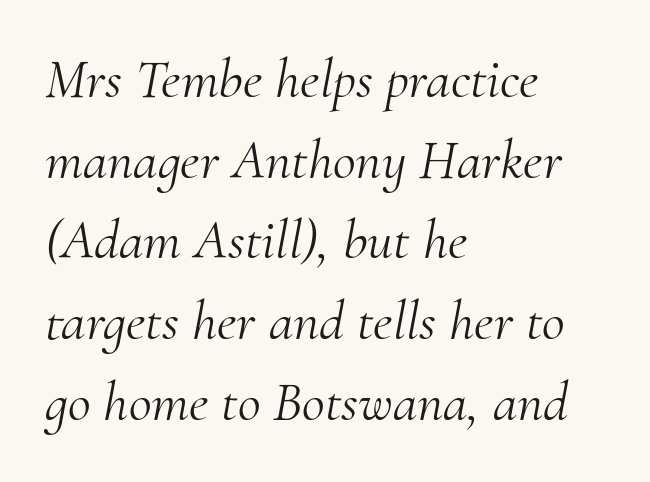
Q: Is the text bold? A: No.
Q: Is the text italic (slanted)? A: Yes, it leans right by about 10 degrees.
Q: Is the typeface a serif or a sans-serif typeface? A: Serif.
Q: Is the text underlined? A: No.
Q: How is the paragraph aligned? A: Left-aligned.
Q: Is the spacing between letters normal or unusually wide? A: Normal.
Q: Is the spacing between lines tight, normal or loose? A: Normal.
Q: Width (condensed, normal, or wide)? A: Normal.
Q: Stroke contrast? A: Medium.
Q: x-height? A: Small.
Q: Monospaced? A: No.
